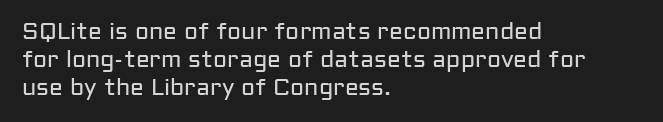
{"italic": "no", "bold": "no", "underline": "no", "align": "left", "line_spacing_ratio": 1.21, "letter_spacing": "normal", "letter_spacing_em": 0.0, "glyph_px": 23}
